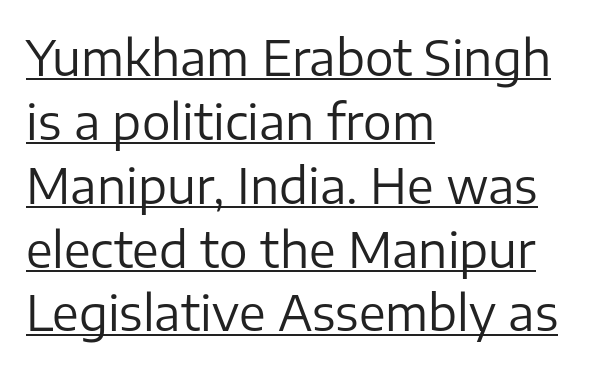
{"serif": "no", "italic": "no", "bold": "no", "weight": "regular", "width": "normal", "stroke_contrast": "low", "x_height": "medium", "monospaced": "no", "underline": "yes", "align": "left", "line_spacing": "normal", "line_spacing_ratio": 1.33, "letter_spacing": "normal", "letter_spacing_em": 0.0, "glyph_px": 48}
